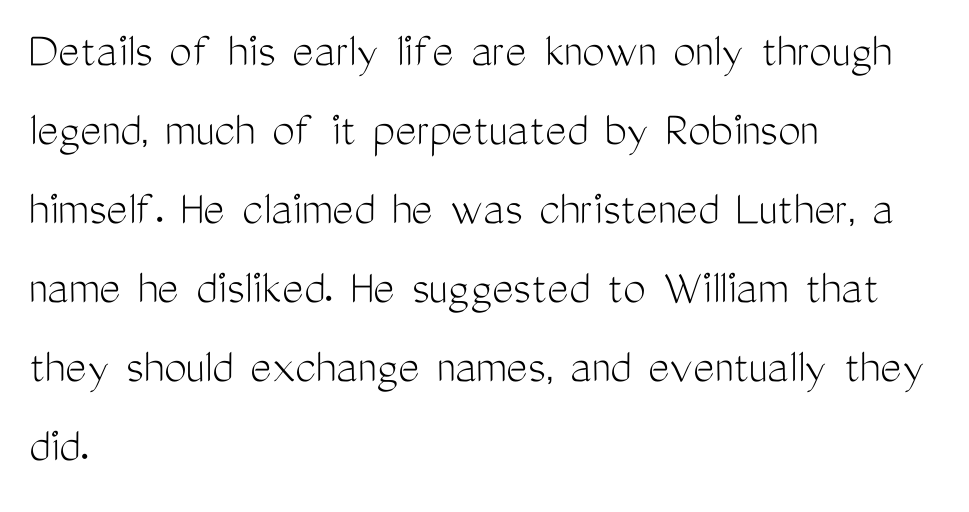
The letters advance in unequal steps, a hallmark of proportional type. Caption: face not bold, strokes unweighted. The space directly below the letters is spotless. Inter-character spacing is left at the font's built-in metrics. Vertically, the passage feels balanced, rows spaced as you'd expect.
